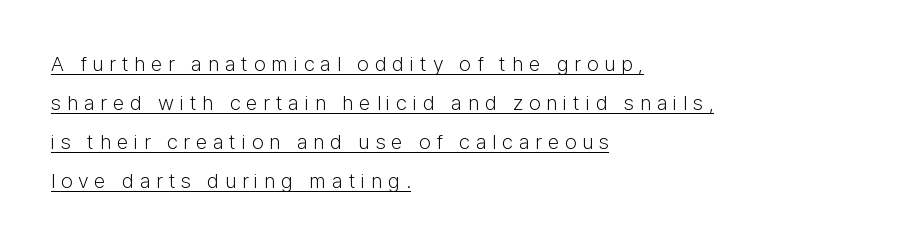
Every character sits straight up, as roman type does. Every word sits above its own underline. The letters are spread apart with noticeably loose tracking. No letter is thick-stroked: the sample isn't bold.
